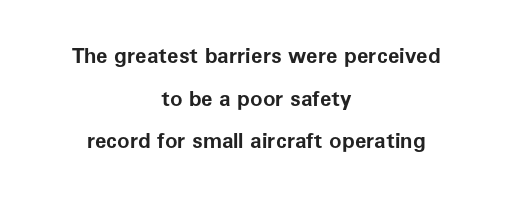
{"italic": "no", "bold": "yes", "underline": "no", "align": "center", "line_spacing": "loose", "line_spacing_ratio": 2.03, "letter_spacing": "normal", "letter_spacing_em": 0.0, "glyph_px": 21}
